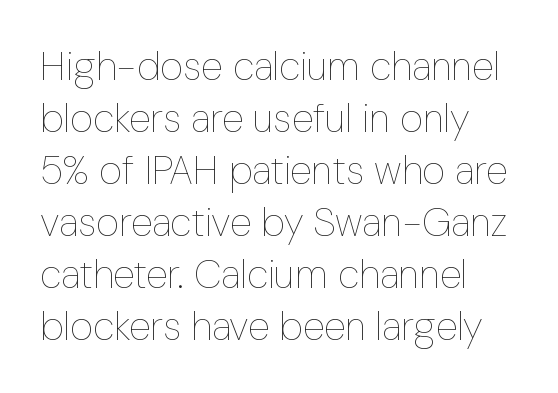
The image shows 40 px thin, condensed type, upright; set left-aligned, normal line spacing (1.3x), normal letter spacing, not underlined; low stroke contrast and a medium x-height.
